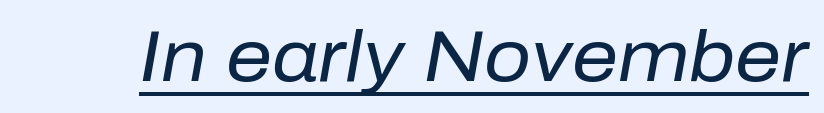
Q: Is the text bold? A: No.
Q: Is the text italic (slanted)? A: Yes, it leans right by about 10 degrees.
Q: Is the text underlined? A: Yes.
Q: Is the spacing between letters normal or unusually wide? A: Normal.
Q: Width (condensed, normal, or wide)? A: Normal.
Q: Stroke contrast? A: Low.
Q: x-height? A: Medium.
Q: Monospaced? A: No.
